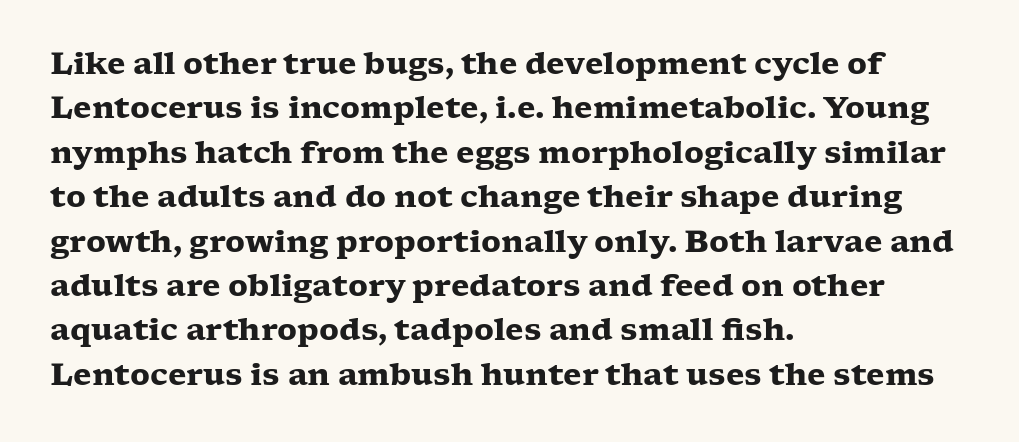
You could not count columns in this text — the font is proportionally spaced. The axis of the letterforms is exactly vertical. Which margin do the lines hug? The left one — the right edge is uneven. Has an underline been added? It has not.
